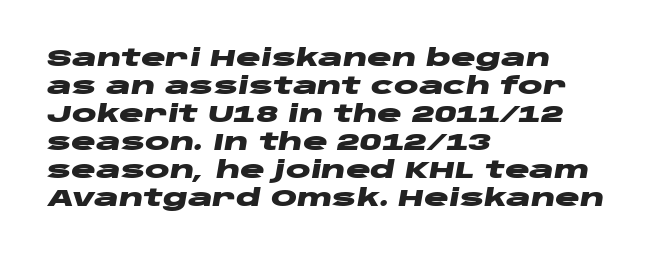
The paragraph has a hard left edge and a soft right edge. Nobody drew a line under any word here. In terms of posture, this sample is oblique. How heavy is the stroke? Heavy — this is a bold. Tracking here is standard; glyphs follow each other at the usual distance.
